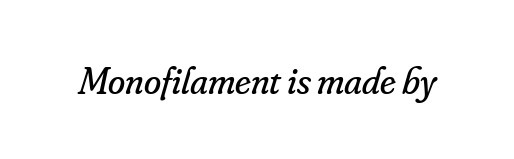
{"serif": "yes", "italic": "yes", "lean": "right", "slant_degrees": 16, "bold": "no", "weight": "regular", "width": "normal", "stroke_contrast": "low", "x_height": "small", "monospaced": "no", "underline": "no", "letter_spacing": "normal", "letter_spacing_em": 0.0, "glyph_px": 39}
